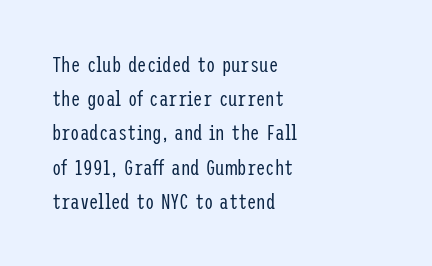
Q: Is the text bold? A: No.
Q: Is the text italic (slanted)? A: No, it is upright.
Q: Is the text underlined? A: No.
Q: How is the paragraph aligned? A: Left-aligned.
Q: Is the spacing between letters normal or unusually wide? A: Normal.
Q: Is the spacing between lines tight, normal or loose? A: Normal.
